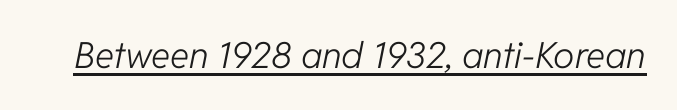
No heavy texture on the line: the type isn't bold. Proportional: the letters do not fall into vertical columns. The typography opts for an oblique posture over an upright one. The face used here appears with an underline applied. What stands out about the letter spacing? Nothing — it is the standard amount.
